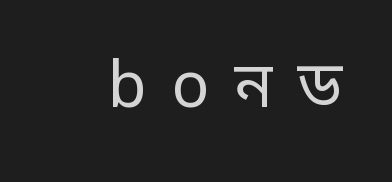
{"serif": "no", "italic": "no", "bold": "no", "weight": "regular", "width": "normal", "stroke_contrast": "low", "x_height": "medium", "monospaced": "no", "underline": "no", "letter_spacing": "wide", "letter_spacing_em": 0.4, "glyph_px": 63}
